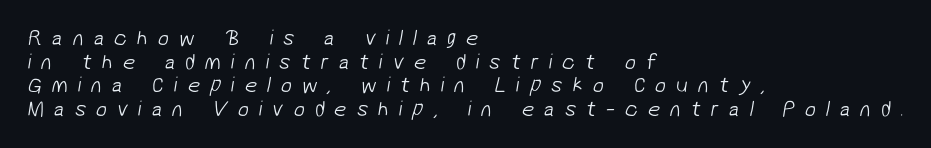
Q: Is the text bold? A: No.
Q: Is the text underlined? A: No.
Q: How is the paragraph aligned? A: Left-aligned.
Q: Is the spacing between letters normal or unusually wide? A: Unusually wide.
Q: Is the spacing between lines tight, normal or loose? A: Tight.
